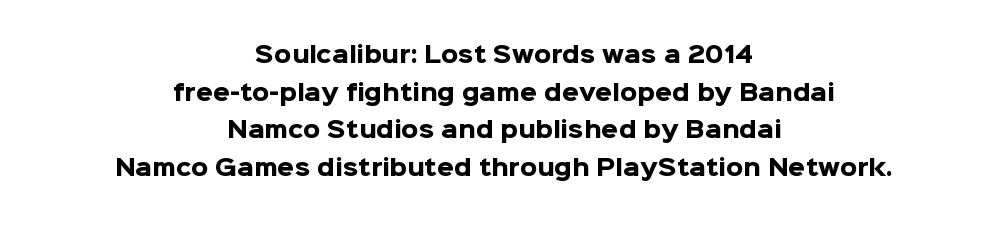
Typographic density is high because the face is bold. Standard letterfit; no display-style spreading of the glyphs. The string is rendered with underlining switched off. Is there any slant? The stems are plumb. Typeset on center — no edge is straight.
